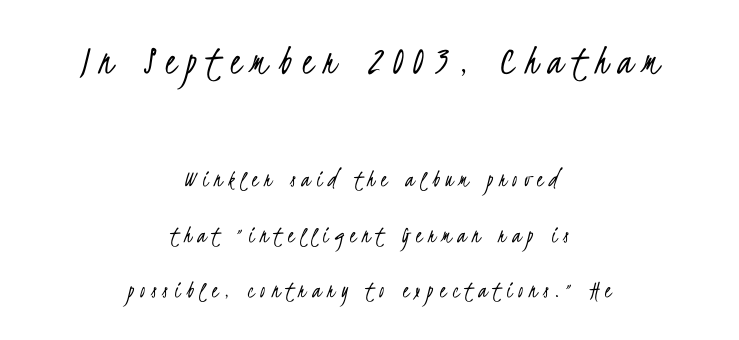
{"serif": "no", "bold": "no", "weight": "light", "width": "condensed", "stroke_contrast": "low", "x_height": "small", "monospaced": "no", "underline": "no", "align": "center", "line_spacing": "loose", "line_spacing_ratio": 2.21, "letter_spacing": "wide", "letter_spacing_em": 0.25, "larger_block": "first", "size_ratio": 1.72, "glyph_px": 43}
